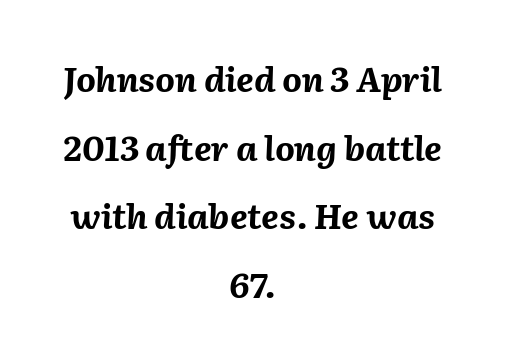
The image shows 34 px bold type, italic (leaning right); set centered, loose line spacing (2.02x), normal letter spacing, not underlined; medium stroke contrast and a medium x-height.
